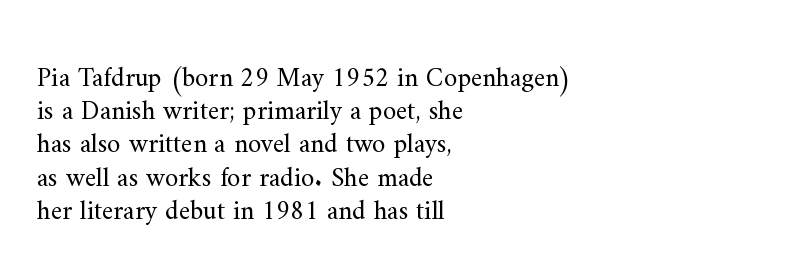
The image shows 27 px text type, upright; set left-aligned, line spacing 1.23x, normal letter spacing, not underlined.
